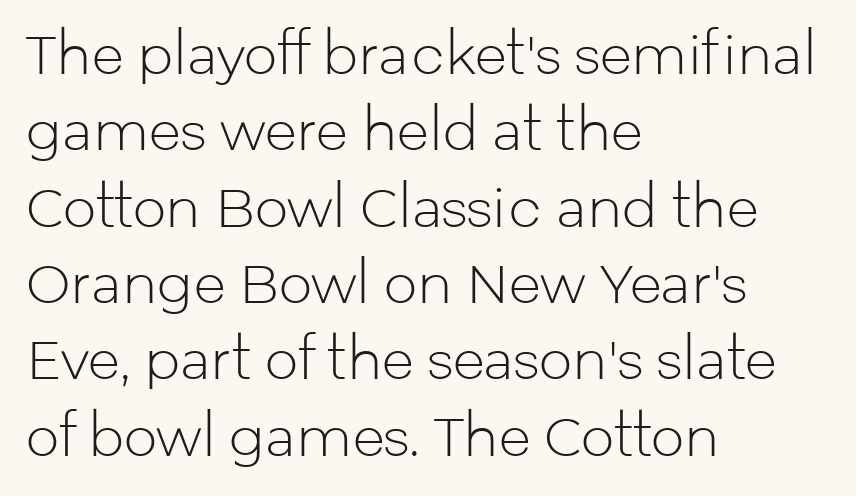
Q: Is the text bold? A: No.
Q: Is the text italic (slanted)? A: No, it is upright.
Q: Is the typeface a serif or a sans-serif typeface? A: Sans-serif.
Q: Is the text underlined? A: No.
Q: How is the paragraph aligned? A: Left-aligned.
Q: Is the spacing between letters normal or unusually wide? A: Normal.
Q: Is the spacing between lines tight, normal or loose? A: Normal.
Q: Width (condensed, normal, or wide)? A: Normal.
Q: Stroke contrast? A: Low.
Q: x-height? A: Medium.
Q: Monospaced? A: No.
